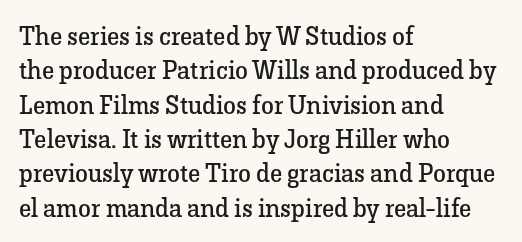
{"italic": "no", "bold": "no", "underline": "no", "align": "left", "line_spacing": "normal", "line_spacing_ratio": 1.32, "letter_spacing": "normal", "letter_spacing_em": 0.0, "glyph_px": 26}
